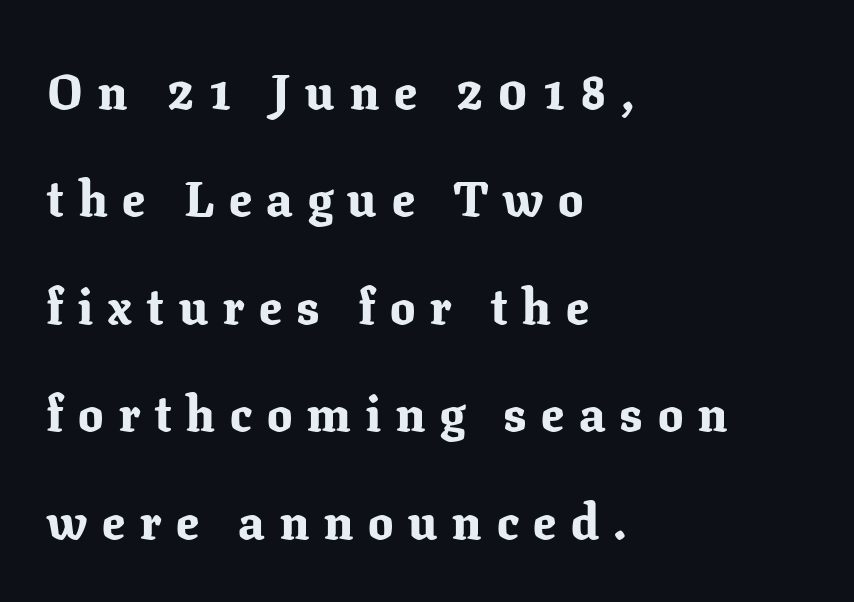
Notice how the passage keeps a crisp vertical edge on the left only. No italicization has been applied; the sample stays upright. Character widths vary here, with narrow letters taking less room than wide ones. This sample uses expanded letter spacing, leaving extra air between glyphs. The font family rendered here belongs to the serif group.
